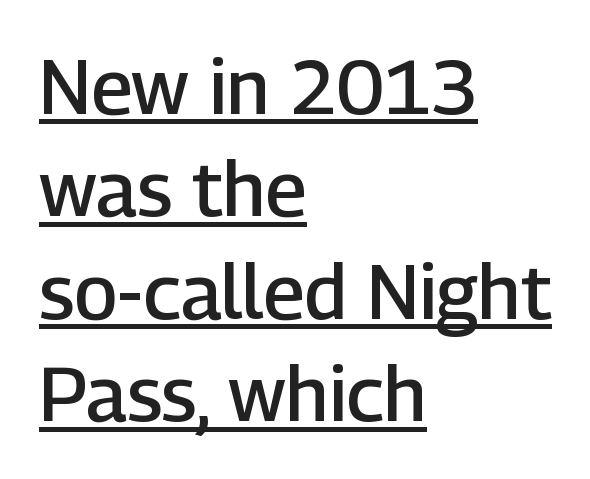
Posture: upright roman. Heft: intermediate — a semibold. Think of a printed novel: that variable character pitch is what you see here. Stroke terminals: plain, sans-serif. Caption: standard tracking, unaltered.
